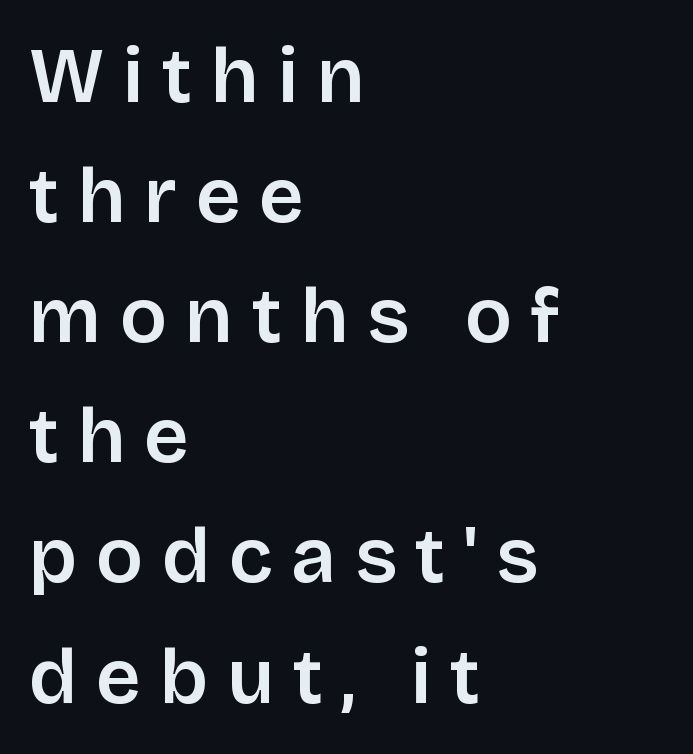
The image shows 78 px sans-serif type, upright; set left-aligned, normal line spacing (1.54x), unusually wide letter spacing (+0.24 em), not underlined; low stroke contrast and a large x-height.
